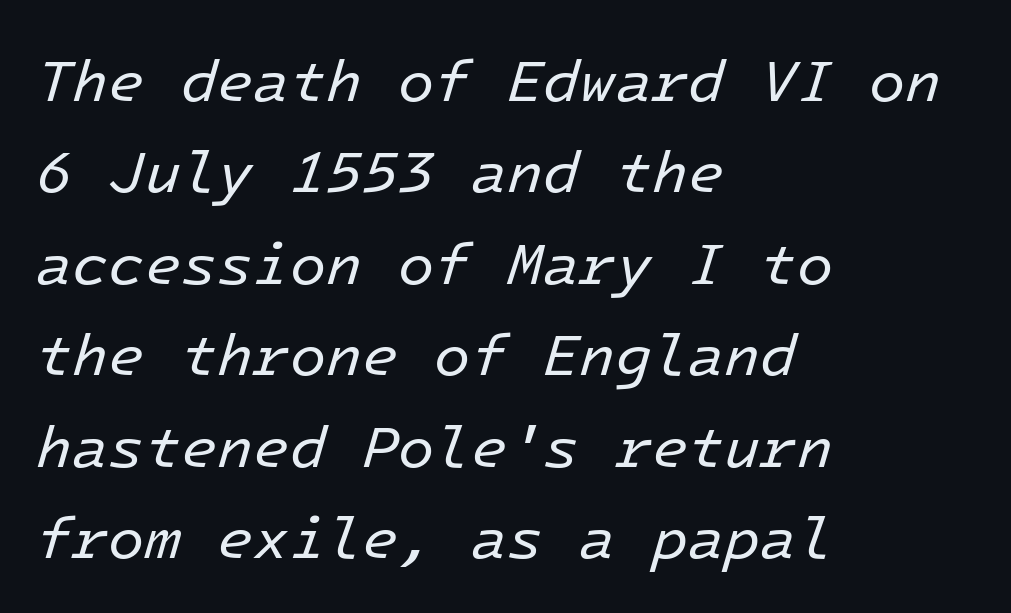
Q: Is the text bold? A: No.
Q: Is the text italic (slanted)? A: Yes, it leans right by about 16 degrees.
Q: Is the text underlined? A: No.
Q: How is the paragraph aligned? A: Left-aligned.
Q: Is the spacing between letters normal or unusually wide? A: Normal.
Q: Is the spacing between lines tight, normal or loose? A: Normal.
Q: Width (condensed, normal, or wide)? A: Normal.
Q: Stroke contrast? A: Low.
Q: x-height? A: Medium.
Q: Monospaced? A: Yes.
